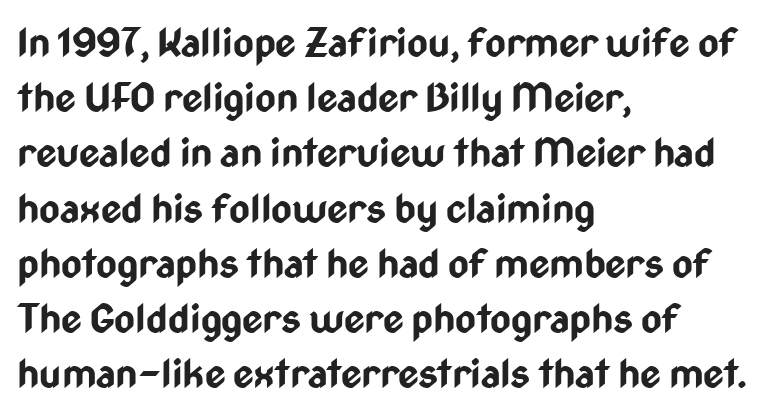
The image shows 40 px bold, condensed sans-serif type, upright; set left-aligned, normal line spacing (1.38x), normal letter spacing, not underlined; low stroke contrast and a medium x-height.
